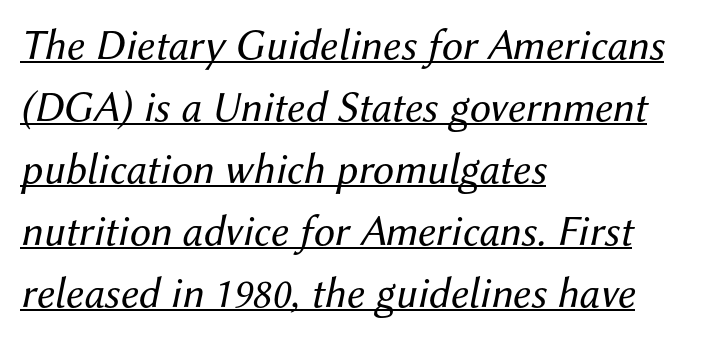
Q: Is the text bold? A: No.
Q: Is the text italic (slanted)? A: Yes, it leans right by about 12 degrees.
Q: Is the text underlined? A: Yes.
Q: How is the paragraph aligned? A: Left-aligned.
Q: Is the spacing between letters normal or unusually wide? A: Normal.
Q: Is the spacing between lines tight, normal or loose? A: Normal.
Q: Width (condensed, normal, or wide)? A: Normal.
Q: Stroke contrast? A: Medium.
Q: x-height? A: Medium.
Q: Monospaced? A: No.
